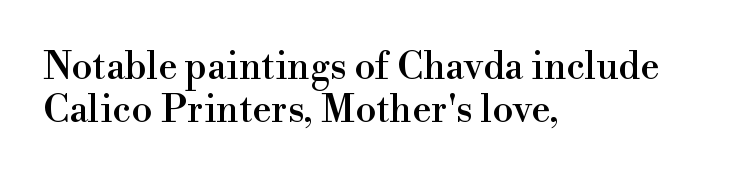
Q: Is the text italic (slanted)? A: No, it is upright.
Q: Is the typeface a serif or a sans-serif typeface? A: Serif.
Q: Is the text underlined? A: No.
Q: How is the paragraph aligned? A: Left-aligned.
Q: Is the spacing between letters normal or unusually wide? A: Normal.
Q: Is the spacing between lines tight, normal or loose? A: Tight.
Q: Width (condensed, normal, or wide)? A: Normal.
Q: Stroke contrast? A: High.
Q: x-height? A: Small.
Q: Monospaced? A: No.
